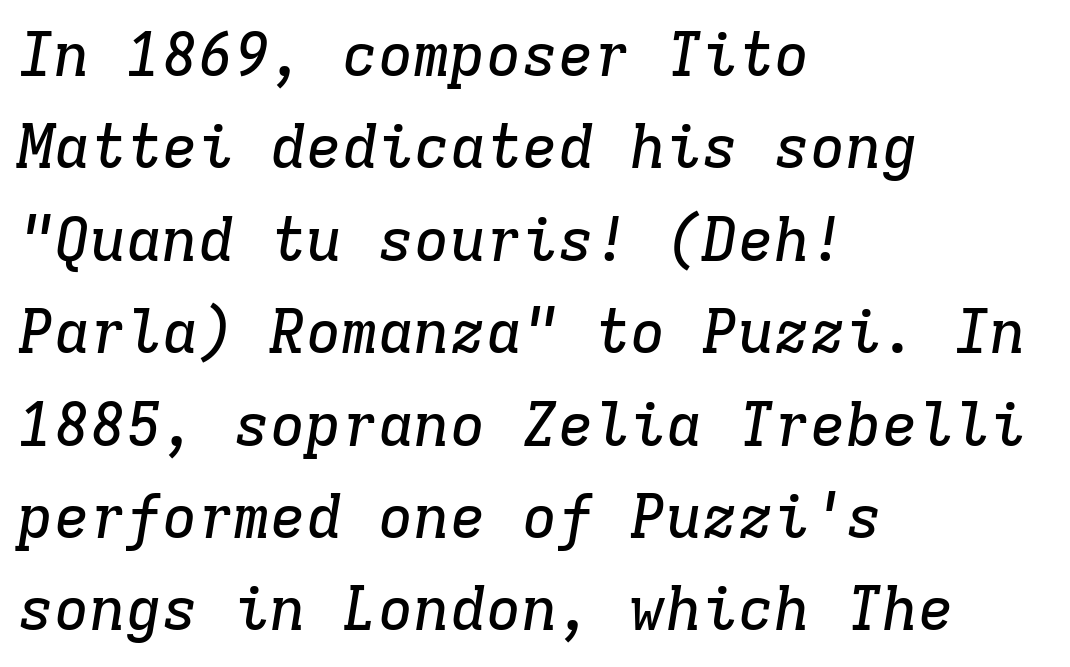
Q: Is the text italic (slanted)? A: Yes, it leans right by about 9 degrees.
Q: Is the typeface a serif or a sans-serif typeface? A: Serif.
Q: Is the text underlined? A: No.
Q: How is the paragraph aligned? A: Left-aligned.
Q: Is the spacing between letters normal or unusually wide? A: Normal.
Q: Is the spacing between lines tight, normal or loose? A: Normal.
Q: Width (condensed, normal, or wide)? A: Normal.
Q: Stroke contrast? A: Low.
Q: x-height? A: Medium.
Q: Monospaced? A: Yes.
